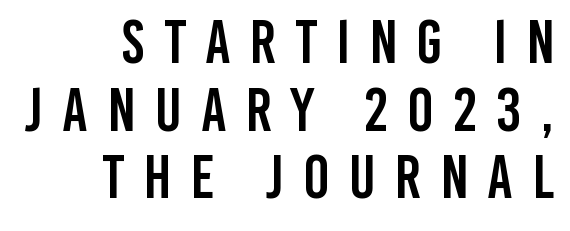
Descender tails drop into unmarked territory. This rendering widens character spacing well past its baseline value. Short and long lines alike share a common ending point at right. Spacing verdict: proportional, widths tailored to each character. Check where the strokes stop: nothing finishes them off — pure sans. Leading: reduced.
